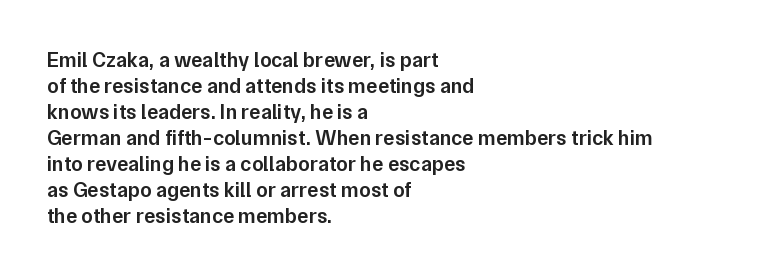
The image shows 21 px text type, upright; set left-aligned, line spacing 1.24x, normal letter spacing, not underlined.
